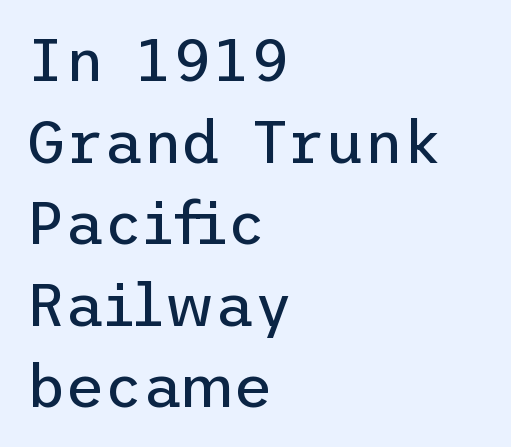
Q: Is the text bold? A: No.
Q: Is the text italic (slanted)? A: No, it is upright.
Q: Is the typeface a serif or a sans-serif typeface? A: Sans-serif.
Q: Is the text underlined? A: No.
Q: How is the paragraph aligned? A: Left-aligned.
Q: Is the spacing between letters normal or unusually wide? A: Normal.
Q: Is the spacing between lines tight, normal or loose? A: Normal.
Q: Width (condensed, normal, or wide)? A: Normal.
Q: Stroke contrast? A: Low.
Q: x-height? A: Medium.
